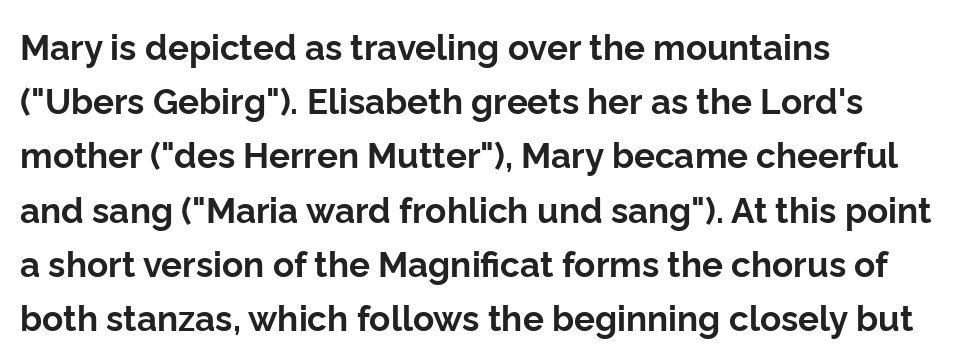
Q: Is the text bold? A: Yes.
Q: Is the text italic (slanted)? A: No, it is upright.
Q: Is the typeface a serif or a sans-serif typeface? A: Sans-serif.
Q: Is the text underlined? A: No.
Q: How is the paragraph aligned? A: Left-aligned.
Q: Is the spacing between letters normal or unusually wide? A: Normal.
Q: Is the spacing between lines tight, normal or loose? A: Normal.
Q: Width (condensed, normal, or wide)? A: Normal.
Q: Stroke contrast? A: Low.
Q: x-height? A: Medium.
Q: Monospaced? A: No.
